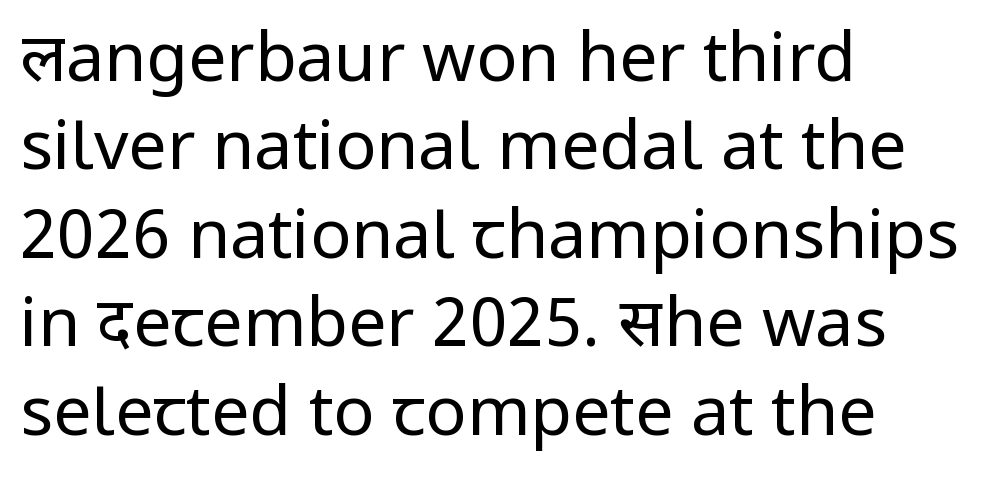
{"serif": "no", "italic": "no", "bold": "no", "weight": "regular", "width": "normal", "stroke_contrast": "low", "x_height": "medium", "monospaced": "no", "underline": "no", "align": "left", "line_spacing": "normal", "line_spacing_ratio": 1.3, "letter_spacing": "normal", "letter_spacing_em": 0.0, "glyph_px": 68}
